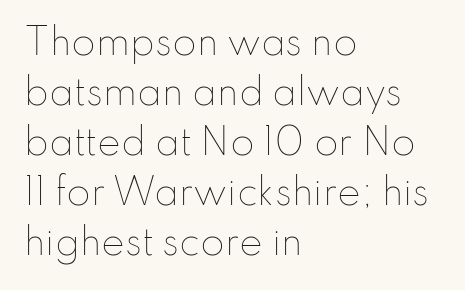
Q: Is the text bold? A: No.
Q: Is the text italic (slanted)? A: No, it is upright.
Q: Is the text underlined? A: No.
Q: How is the paragraph aligned? A: Left-aligned.
Q: Is the spacing between letters normal or unusually wide? A: Normal.
Q: Is the spacing between lines tight, normal or loose? A: Normal.
Q: Width (condensed, normal, or wide)? A: Normal.
Q: Stroke contrast? A: Low.
Q: x-height? A: Small.
Q: Monospaced? A: No.
